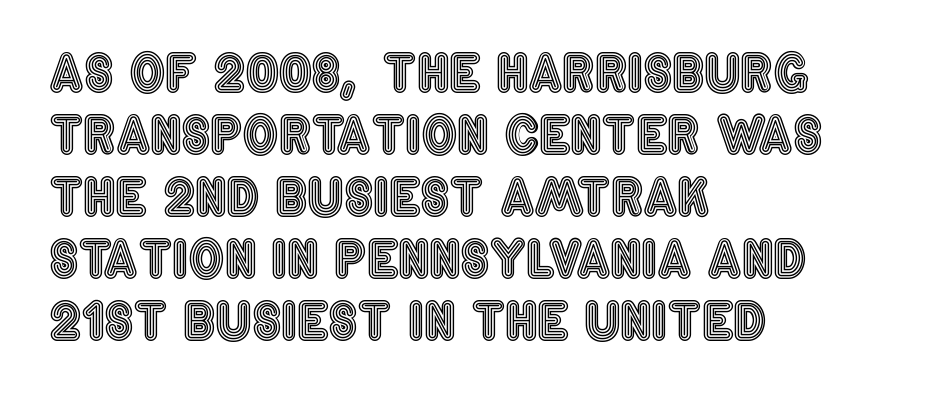
{"italic": "no", "width": "condensed", "x_height": "large", "monospaced": "no", "underline": "no", "align": "left", "line_spacing_ratio": 1.24, "letter_spacing": "normal", "letter_spacing_em": 0.0, "glyph_px": 50}
